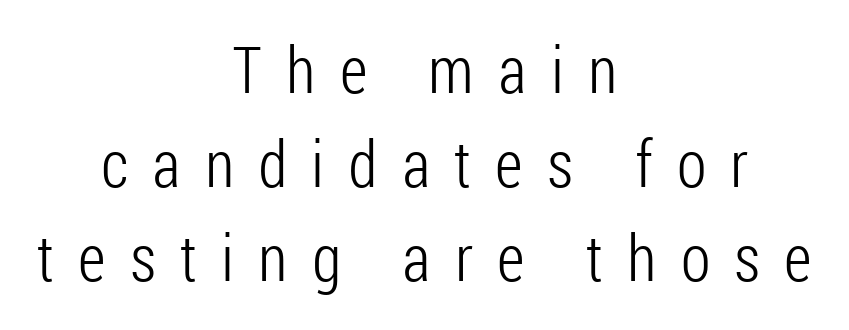
The glyphs in this specimen are sans serif. Spacing verdict: proportional, widths tailored to each character. Tracking here is generous; glyphs stand well apart from one another. The string is rendered with underlining switched off. A student would call this center alignment; a typographer would say set centered. Interline gaps are of average width in this sample.
